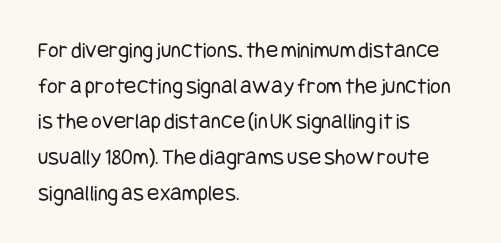
The image shows 23 px text type, upright; set left-aligned, normal line spacing (1.55x), normal letter spacing, not underlined.
